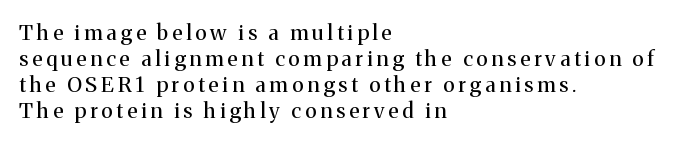
The image shows 21 px text type, upright; set left-aligned, line spacing 1.24x, not underlined.
